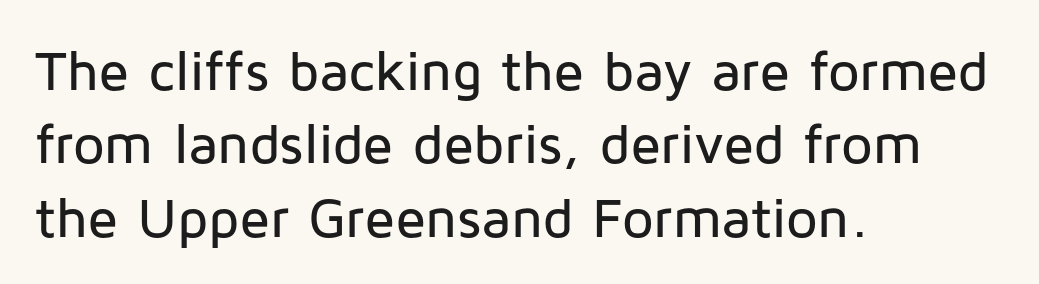
Left-aligned paragraph, ragged on the right. Quick note: interline space is typical. How are the letters spaced? Ordinarily, with no added tracking. Here the designer chose a conventional face with non-uniform glyph widths. Are there feet on the stems? There aren't — it's a sans.
